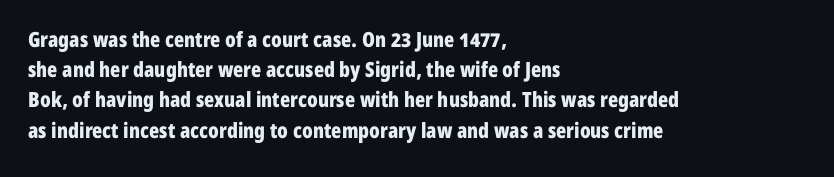
{"italic": "no", "bold": "yes", "underline": "no", "align": "left", "line_spacing": "normal", "line_spacing_ratio": 1.44, "letter_spacing": "normal", "letter_spacing_em": 0.0, "glyph_px": 21}
